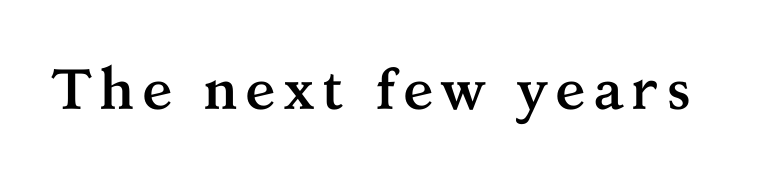
Q: Is the text bold? A: Yes.
Q: Is the text italic (slanted)? A: No, it is upright.
Q: Is the typeface a serif or a sans-serif typeface? A: Serif.
Q: Is the text underlined? A: No.
Q: Width (condensed, normal, or wide)? A: Normal.
Q: Stroke contrast? A: Medium.
Q: x-height? A: Medium.
Q: Monospaced? A: No.
